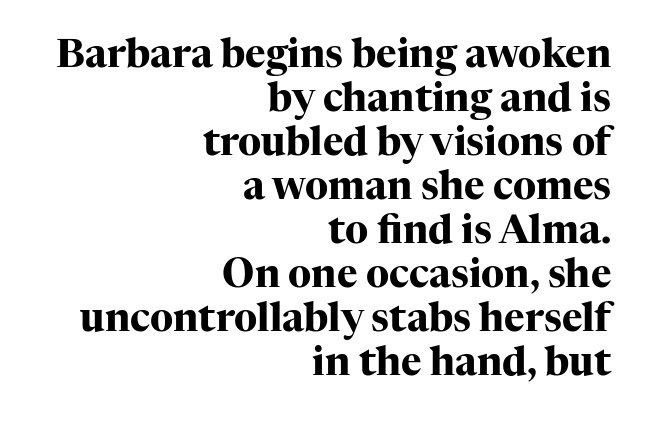
The image shows 39 px heavy serif type, upright; set right-aligned, tight line spacing (1.13x), normal letter spacing, not underlined; high stroke contrast and a medium x-height.
